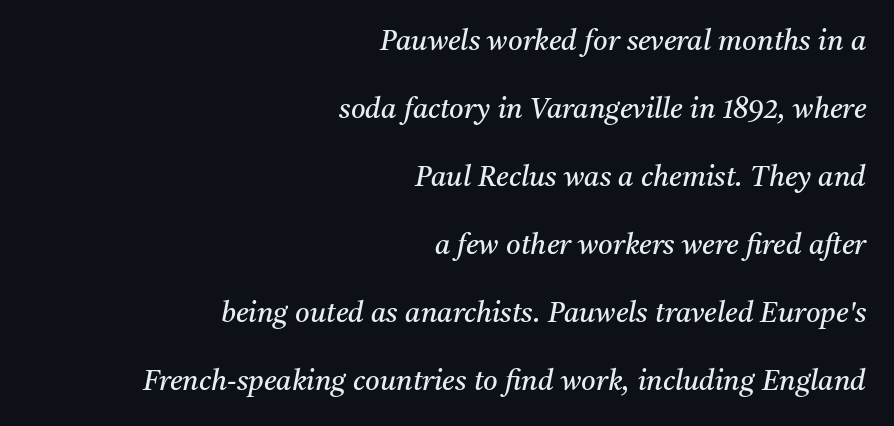
Q: Is the text bold? A: No.
Q: Is the text italic (slanted)? A: Yes, it leans right by about 11 degrees.
Q: Is the typeface a serif or a sans-serif typeface? A: Serif.
Q: Is the text underlined? A: No.
Q: How is the paragraph aligned? A: Right-aligned.
Q: Is the spacing between letters normal or unusually wide? A: Normal.
Q: Is the spacing between lines tight, normal or loose? A: Loose.
Q: Width (condensed, normal, or wide)? A: Normal.
Q: Stroke contrast? A: Medium.
Q: x-height? A: Medium.
Q: Monospaced? A: No.
